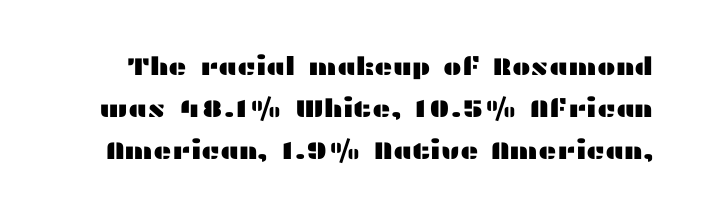
Designer's note — italics off, roman on. The line-height multiplier appears to be the usual default. Compared with typical body copy, the letter spacing here is the same. Words float on clear page, feet unadorned.
